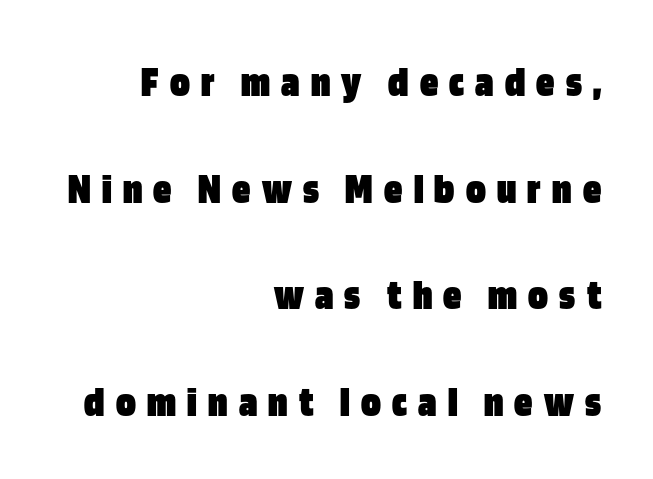
Q: Is the text bold? A: Yes.
Q: Is the text italic (slanted)? A: No, it is upright.
Q: Is the typeface a serif or a sans-serif typeface? A: Sans-serif.
Q: Is the text underlined? A: No.
Q: How is the paragraph aligned? A: Right-aligned.
Q: Is the spacing between letters normal or unusually wide? A: Unusually wide.
Q: Is the spacing between lines tight, normal or loose? A: Loose.
Q: Width (condensed, normal, or wide)? A: Condensed.
Q: Stroke contrast? A: Low.
Q: x-height? A: Large.
Q: Monospaced? A: No.
